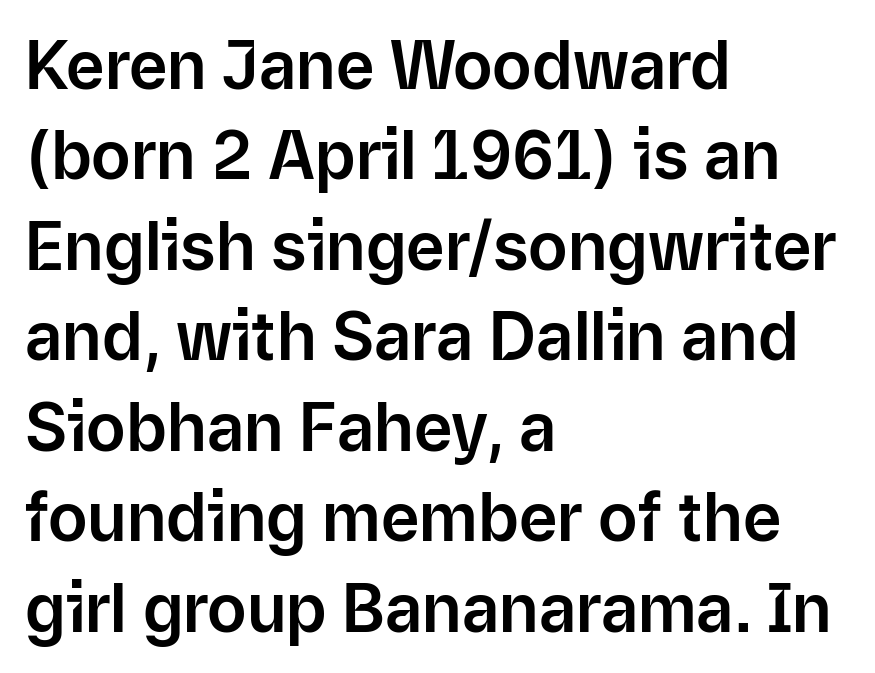
{"serif": "no", "italic": "no", "width": "normal", "stroke_contrast": "low", "x_height": "medium", "monospaced": "no", "underline": "no", "align": "left", "line_spacing": "normal", "line_spacing_ratio": 1.37, "letter_spacing": "normal", "letter_spacing_em": 0.0, "glyph_px": 66}
